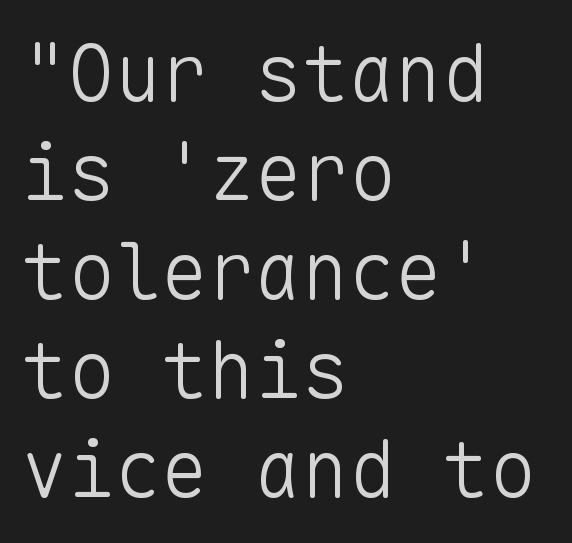
Posture: vertical. This sample has the even, mechanical cadence of fixed-width lettering. The lines are quadded left. The type is set solid horizontally, with unmodified tracking. Weight class: somewhere from thin through regular. Quick note: underline off.
